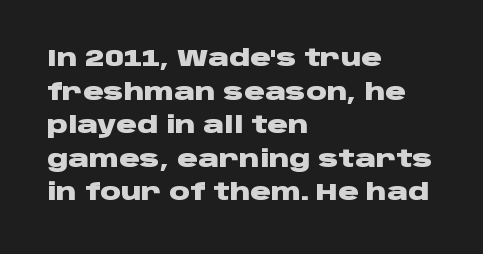
{"italic": "no", "bold": "yes", "underline": "no", "align": "left", "line_spacing": "normal", "line_spacing_ratio": 1.46, "letter_spacing": "normal", "letter_spacing_em": 0.0, "glyph_px": 23}
